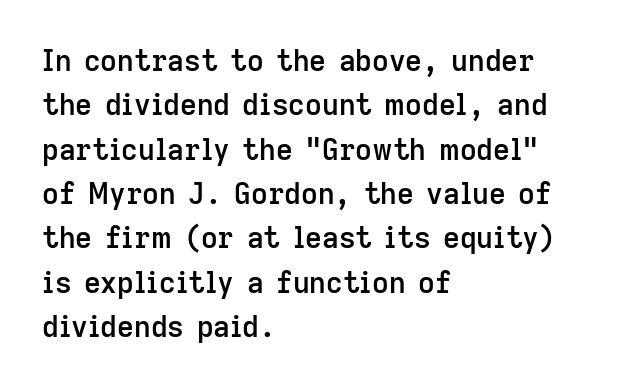
Every stem runs plumb, perpendicular to the baseline. The line-height multiplier appears to be the usual default. A typesetter would call this proportional, since set widths differ per character. Which margin do the lines hug? The left one — the right edge is uneven. The sample has been set in demibold, a notch under bold.
